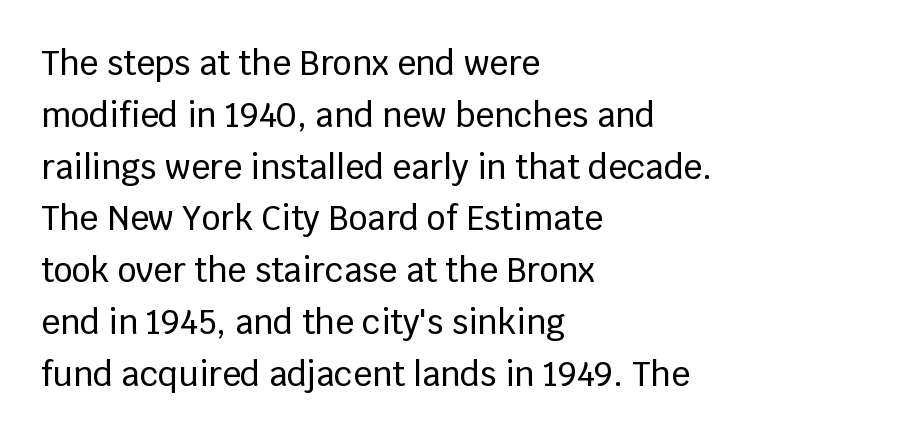
Q: Is the text italic (slanted)? A: No, it is upright.
Q: Is the typeface a serif or a sans-serif typeface? A: Sans-serif.
Q: Is the text underlined? A: No.
Q: How is the paragraph aligned? A: Left-aligned.
Q: Is the spacing between letters normal or unusually wide? A: Normal.
Q: Is the spacing between lines tight, normal or loose? A: Normal.
Q: Width (condensed, normal, or wide)? A: Normal.
Q: Stroke contrast? A: Low.
Q: x-height? A: Large.
Q: Monospaced? A: No.
